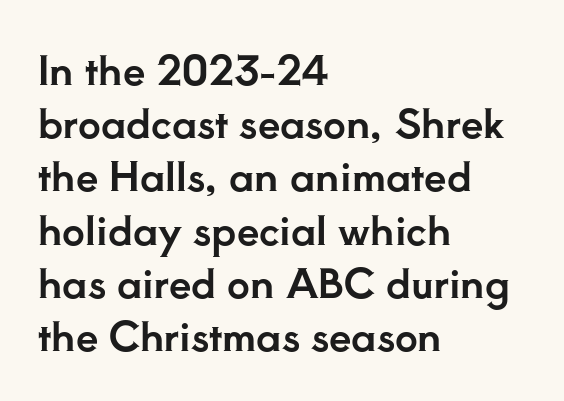
The image shows 40 px serif type, upright; set left-aligned, normal line spacing (1.33x), normal letter spacing, not underlined; low stroke contrast and a small x-height.
